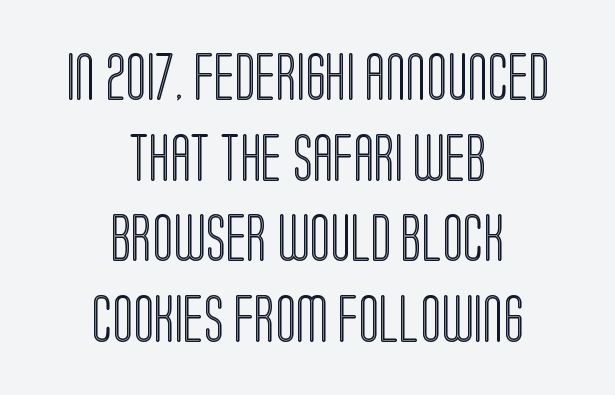
A normal amount of white space separates one row of letters from the next. The letters advance in unequal steps, a hallmark of proportional type. Every row of glyphs is offset so its center matches the block's center. This rendering features lettering with no underline. The type sits square on the baseline with zero lean. Nobody touched the tracking dial on this one.
